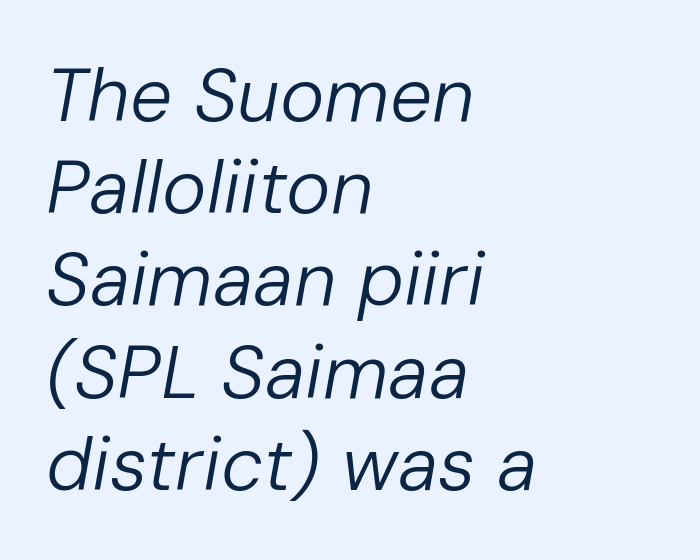
{"italic": "yes", "lean": "right", "slant_degrees": 10, "bold": "no", "weight": "regular", "width": "normal", "stroke_contrast": "low", "x_height": "medium", "monospaced": "no", "underline": "no", "align": "left", "line_spacing_ratio": 1.23, "letter_spacing": "normal", "letter_spacing_em": 0.0, "glyph_px": 75}
